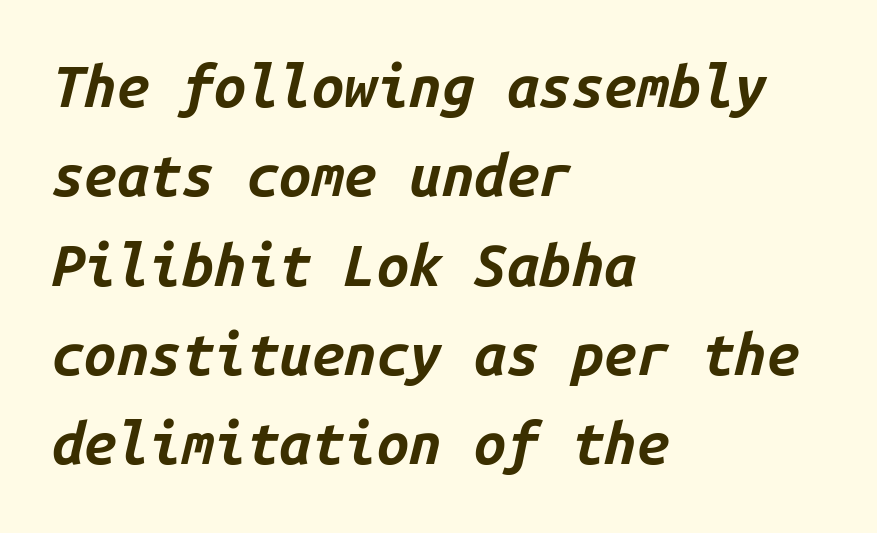
{"italic": "yes", "lean": "right", "slant_degrees": 14, "bold": "yes", "weight": "bold", "width": "normal", "stroke_contrast": "low", "x_height": "medium", "monospaced": "yes", "underline": "no", "align": "left", "line_spacing": "normal", "line_spacing_ratio": 1.54, "letter_spacing": "normal", "letter_spacing_em": 0.0, "glyph_px": 58}
